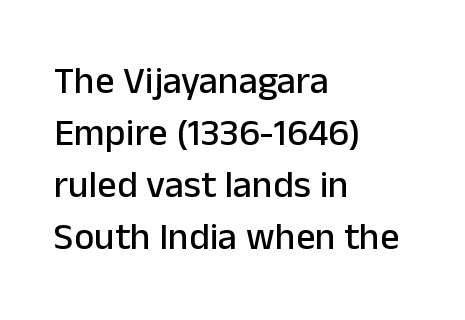
These lines sit exactly where default settings would place them. No feet cap the strokes, marking this as sans-serif type. Is there any slant? The stems are plumb. Think of a printed novel: that variable character pitch is what you see here. Students, note that the glyphs here touch the page at normal intervals. All the whitespace from short lines collects on the right.
